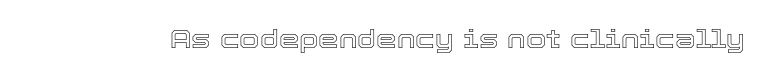
Q: Is the text italic (slanted)? A: No, it is upright.
Q: Is the text underlined? A: No.
Q: Is the spacing between letters normal or unusually wide? A: Normal.
